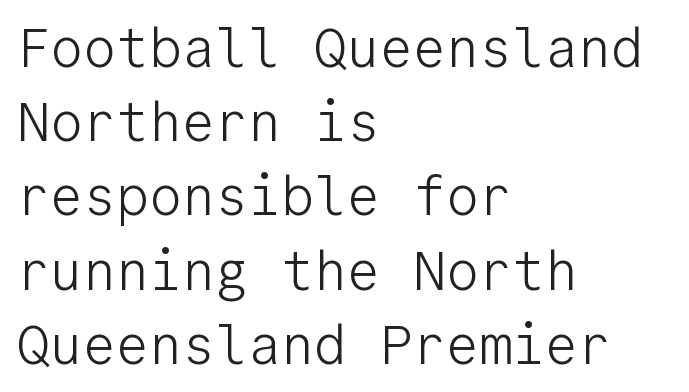
{"serif": "no", "italic": "no", "bold": "no", "weight": "light", "width": "normal", "stroke_contrast": "low", "x_height": "medium", "monospaced": "yes", "underline": "no", "align": "left", "line_spacing": "normal", "line_spacing_ratio": 1.35, "letter_spacing": "normal", "letter_spacing_em": 0.0, "glyph_px": 55}
